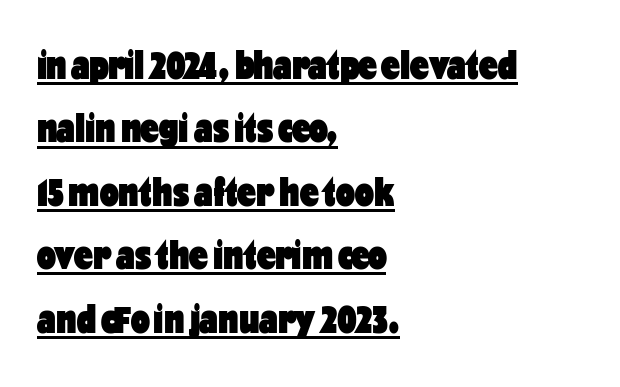
Q: Is the text bold? A: Yes.
Q: Is the text italic (slanted)? A: No, it is upright.
Q: Is the typeface a serif or a sans-serif typeface? A: Sans-serif.
Q: Is the text underlined? A: Yes.
Q: How is the paragraph aligned? A: Left-aligned.
Q: Is the spacing between letters normal or unusually wide? A: Normal.
Q: Is the spacing between lines tight, normal or loose? A: Normal.
Q: Width (condensed, normal, or wide)? A: Condensed.
Q: Stroke contrast? A: Low.
Q: x-height? A: Medium.
Q: Monospaced? A: No.
